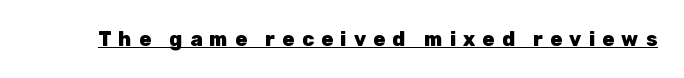
Q: Is the text bold? A: Yes.
Q: Is the text italic (slanted)? A: No, it is upright.
Q: Is the text underlined? A: Yes.
Q: Is the spacing between letters normal or unusually wide? A: Unusually wide.
